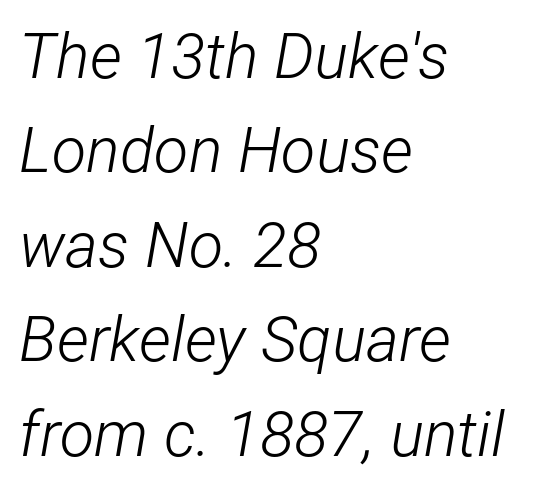
Q: Is the text bold? A: No.
Q: Is the text italic (slanted)? A: Yes, it leans right by about 12 degrees.
Q: Is the text underlined? A: No.
Q: How is the paragraph aligned? A: Left-aligned.
Q: Is the spacing between letters normal or unusually wide? A: Normal.
Q: Is the spacing between lines tight, normal or loose? A: Normal.
Q: Width (condensed, normal, or wide)? A: Condensed.
Q: Stroke contrast? A: Low.
Q: x-height? A: Medium.
Q: Monospaced? A: No.
